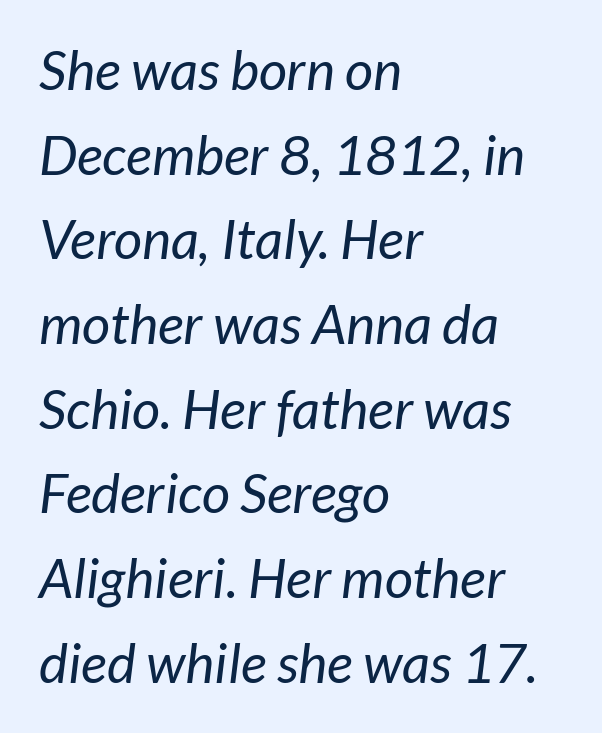
The type is set solid horizontally, with unmodified tracking. This rendering uses left alignment, leaving the right contour irregular. Quick note: underline off. Normally led — the rows are evenly, conventionally spaced. These lines are composed in type without serifs.
